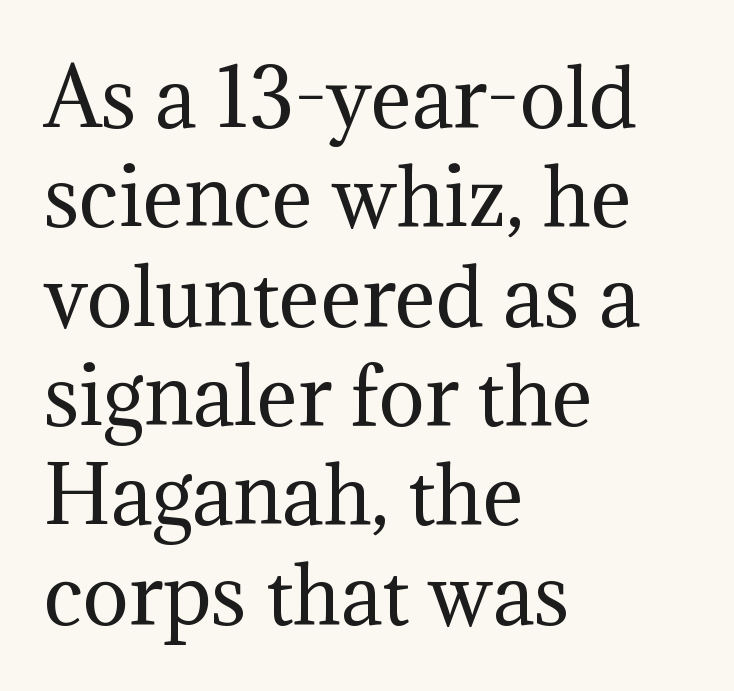
Regarding leading, the lines here are spaced in the standard way. The setting favours the left margin, as ordinary paragraphs usually do. Look at the tracking — it's just the regular setting, nothing added. Old-style or modern, the face here clearly has serifs. These lines are rendered in a variable-pitch font.
